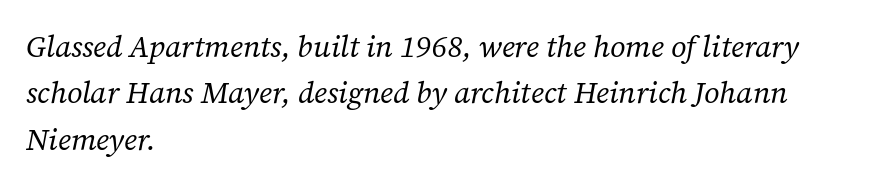
{"serif": "yes", "italic": "yes", "lean": "right", "slant_degrees": 12, "bold": "no", "weight": "regular", "width": "normal", "stroke_contrast": "low", "x_height": "medium", "monospaced": "no", "underline": "no", "align": "left", "line_spacing": "normal", "line_spacing_ratio": 1.55, "letter_spacing": "normal", "letter_spacing_em": 0.0, "glyph_px": 30}
